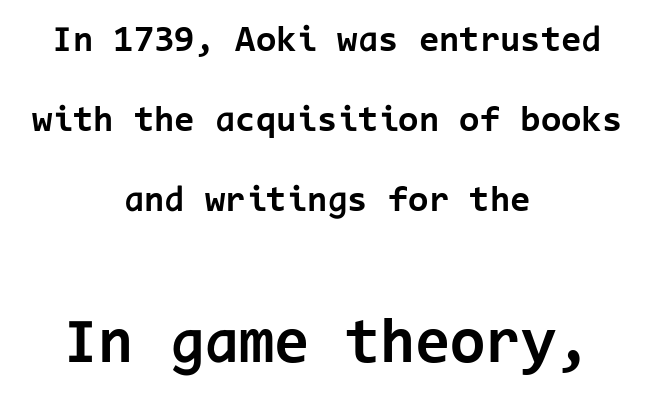
The image shows 64 px bold sans-serif type, upright, monospaced; set centered, loose line spacing (2.16x), normal letter spacing, not underlined; the second (bottom) block is 1.73x larger; low stroke contrast and a medium x-height.
